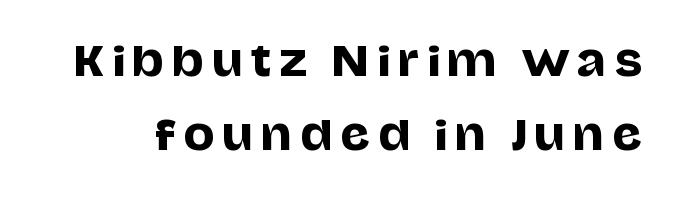
Q: Is the text italic (slanted)? A: No, it is upright.
Q: Is the typeface a serif or a sans-serif typeface? A: Sans-serif.
Q: Is the text underlined? A: No.
Q: Width (condensed, normal, or wide)? A: Normal.
Q: Stroke contrast? A: Low.
Q: x-height? A: Large.
Q: Monospaced? A: No.
